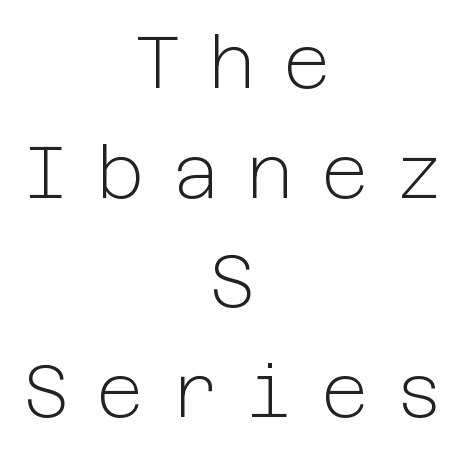
The image shows 74 px light sans-serif type, upright; set centered, normal line spacing (1.48x), unusually wide letter spacing (+0.36 em), not underlined; low stroke contrast and a medium x-height.
